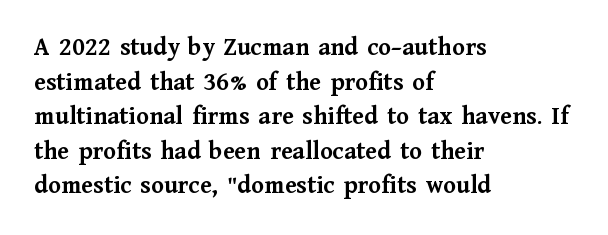
Do the letters lean? They stand straight. Standard letterfit; no display-style spreading of the glyphs. The strip under each line holds only bare page. The rendering anchors every line to the left-hand side. The glyphs have the mass of a bold cut. Quick note: interline space is typical.
